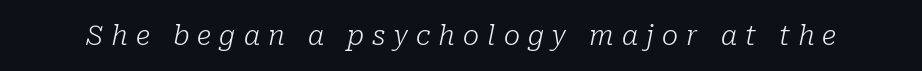
{"italic": "yes", "lean": "right", "slant_degrees": 10, "bold": "no", "underline": "no", "letter_spacing": "wide", "letter_spacing_em": 0.3, "glyph_px": 27}
